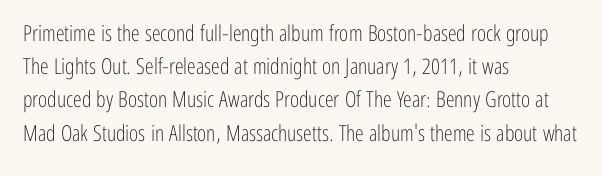
Q: Is the text bold? A: No.
Q: Is the text italic (slanted)? A: No, it is upright.
Q: Is the text underlined? A: No.
Q: How is the paragraph aligned? A: Left-aligned.
Q: Is the spacing between letters normal or unusually wide? A: Normal.
Q: Is the spacing between lines tight, normal or loose? A: Normal.
